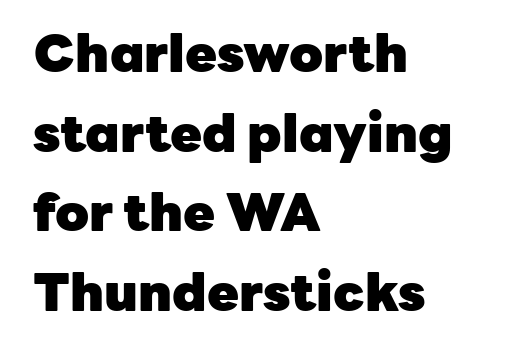
The image shows 52 px heavy sans-serif type, upright; set left-aligned, normal line spacing (1.53x), normal letter spacing, not underlined; low stroke contrast and a medium x-height.
